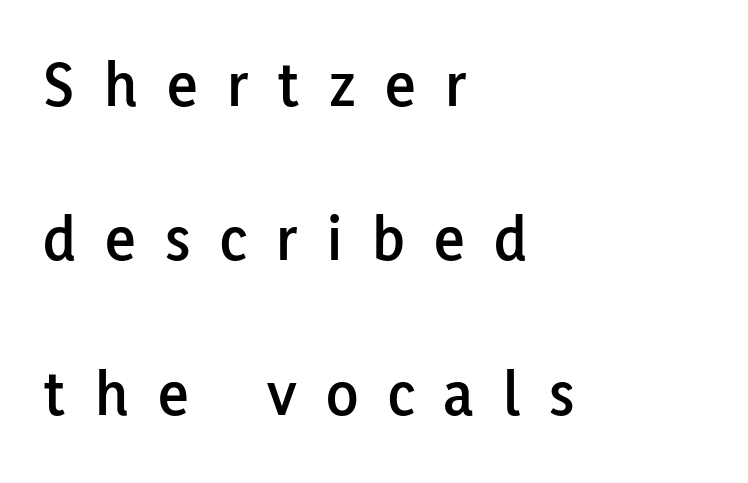
Q: Is the text italic (slanted)? A: No, it is upright.
Q: Is the typeface a serif or a sans-serif typeface? A: Sans-serif.
Q: Is the text underlined? A: No.
Q: How is the paragraph aligned? A: Left-aligned.
Q: Is the spacing between letters normal or unusually wide? A: Unusually wide.
Q: Is the spacing between lines tight, normal or loose? A: Loose.
Q: Width (condensed, normal, or wide)? A: Normal.
Q: Stroke contrast? A: Low.
Q: x-height? A: Medium.
Q: Monospaced? A: No.
